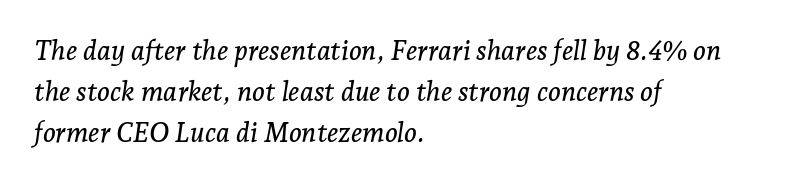
The image shows 27 px text type, italic (leaning right); set left-aligned, normal line spacing (1.52x), normal letter spacing, not underlined.
